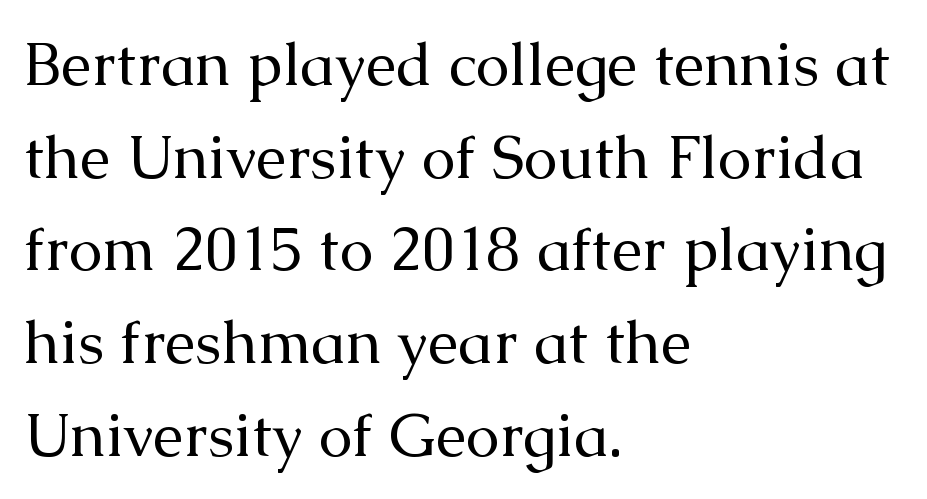
The image shows 61 px regular-weight serif type, upright; set left-aligned, normal line spacing (1.52x), normal letter spacing, not underlined; medium stroke contrast and a medium x-height.
